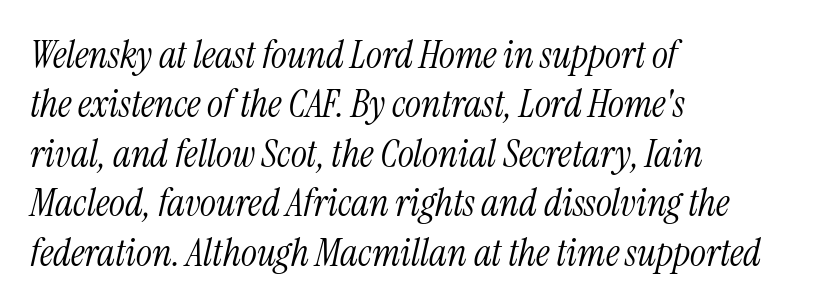
The image shows 38 px light, condensed serif type, italic (leaning right); set left-aligned, normal line spacing (1.3x), normal letter spacing, not underlined; medium stroke contrast and a medium x-height.
